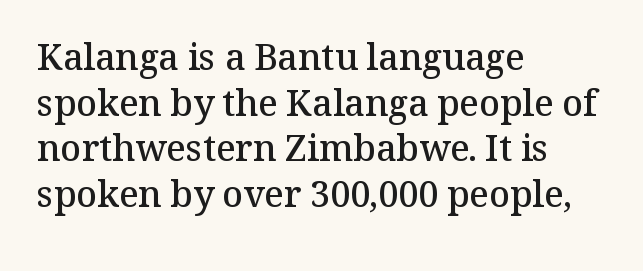
No extra tracking has been applied to these lines. Regarding leading, the lines here are spaced in the standard way. The characters display serif detailing at their extremities. Horizontal alignment here is leftward, the default for most running prose. The typography opts for an upright posture over an oblique one. Just letters on the line, the space beneath them empty.
